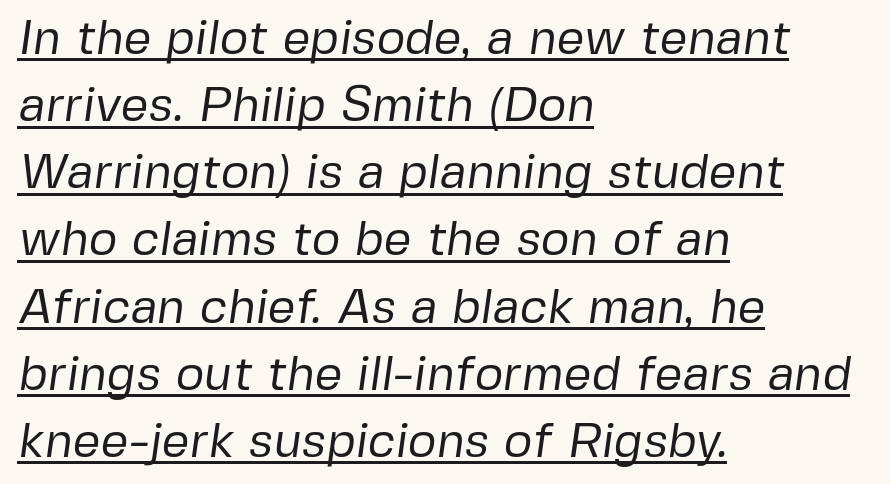
{"serif": "no", "bold": "no", "weight": "regular", "width": "normal", "stroke_contrast": "low", "x_height": "medium", "monospaced": "no", "underline": "yes", "align": "left", "line_spacing": "normal", "line_spacing_ratio": 1.37, "letter_spacing": "normal", "letter_spacing_em": 0.0, "glyph_px": 49}
